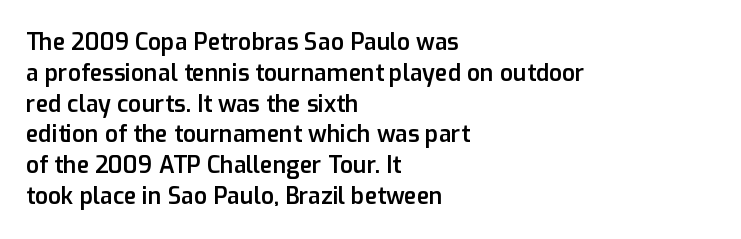
The image shows 23 px text type, upright; set left-aligned, normal line spacing (1.34x), normal letter spacing, not underlined.
